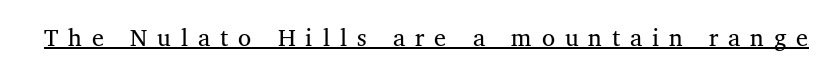
Q: Is the text bold? A: No.
Q: Is the text italic (slanted)? A: No, it is upright.
Q: Is the text underlined? A: Yes.
Q: Is the spacing between letters normal or unusually wide? A: Unusually wide.
